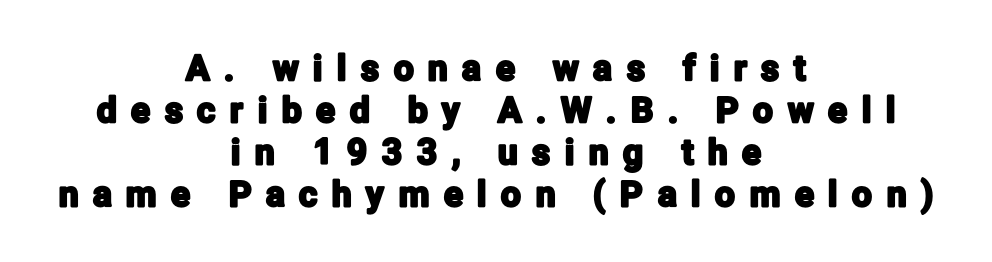
Q: Is the text italic (slanted)? A: No, it is upright.
Q: Is the typeface a serif or a sans-serif typeface? A: Sans-serif.
Q: Is the text underlined? A: No.
Q: How is the paragraph aligned? A: Centered.
Q: Is the spacing between letters normal or unusually wide? A: Unusually wide.
Q: Width (condensed, normal, or wide)? A: Condensed.
Q: Stroke contrast? A: Low.
Q: x-height? A: Medium.
Q: Monospaced? A: No.
